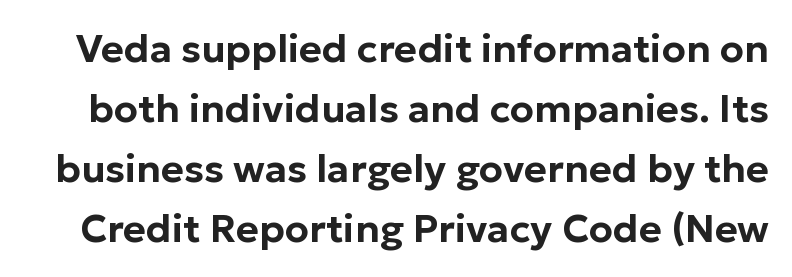
The image shows 39 px sans-serif type, upright; set normal line spacing (1.54x), normal letter spacing, not underlined; low stroke contrast and a medium x-height.
